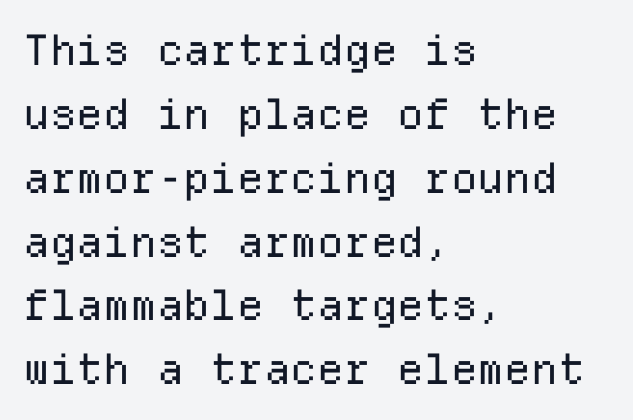
{"serif": "no", "italic": "no", "bold": "no", "weight": "regular", "width": "normal", "stroke_contrast": "low", "x_height": "medium", "monospaced": "yes", "underline": "no", "align": "left", "line_spacing": "normal", "line_spacing_ratio": 1.52, "letter_spacing": "normal", "letter_spacing_em": 0.0, "glyph_px": 42}
